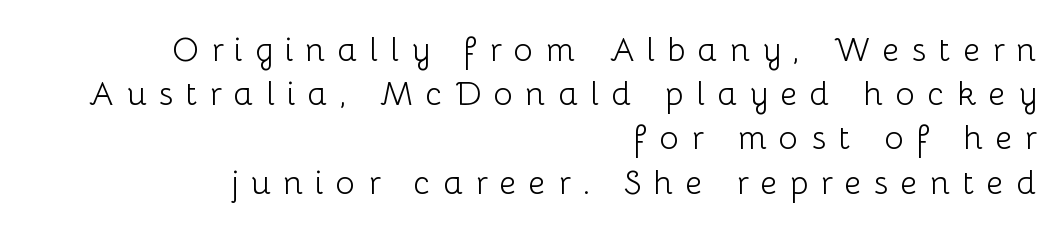
How would I describe the line gaps? Plain and ordinary. Look at the bottom of the vertical strokes: they stop flat, with no serifs. The letters advance in unequal steps, a hallmark of proportional type. The specimen omits any rule beneath the text block's lines.
